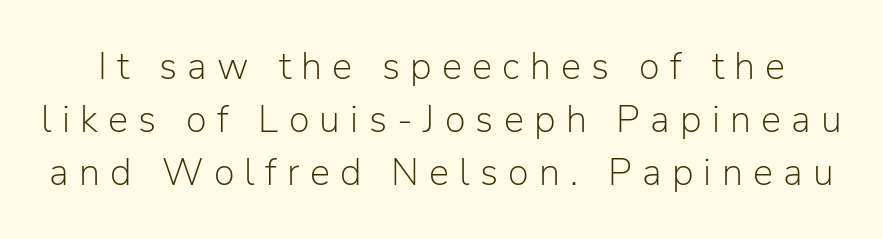
Q: Is the text bold? A: No.
Q: Is the text italic (slanted)? A: No, it is upright.
Q: Is the typeface a serif or a sans-serif typeface? A: Sans-serif.
Q: Is the text underlined? A: No.
Q: Is the spacing between letters normal or unusually wide? A: Unusually wide.
Q: Is the spacing between lines tight, normal or loose? A: Normal.
Q: Width (condensed, normal, or wide)? A: Normal.
Q: Stroke contrast? A: Low.
Q: x-height? A: Medium.
Q: Monospaced? A: No.
